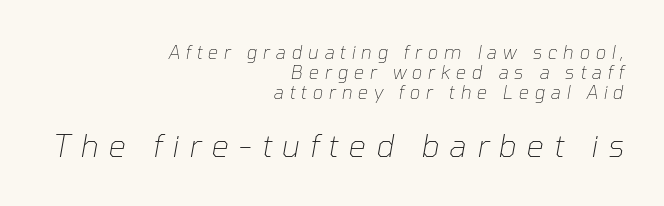
{"italic": "yes", "lean": "right", "slant_degrees": 10, "bold": "no", "weight": "thin", "width": "normal", "stroke_contrast": "low", "x_height": "medium", "monospaced": "no", "underline": "no", "align": "right", "line_spacing": "tight", "line_spacing_ratio": 1.12, "letter_spacing": "wide", "letter_spacing_em": 0.32, "larger_block": "second", "size_ratio": 1.72, "glyph_px": 31}
